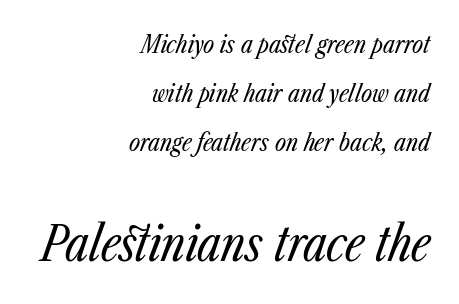
You could not count columns in this text — the font is proportionally spaced. Size hierarchy here favors the trailing block over the leading one. This rendering features lettering with no underline. Rows of type keep a wide berth in the vertical direction.
